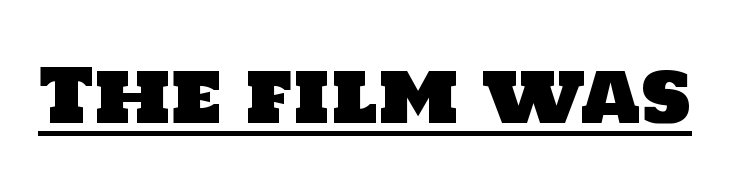
The image shows 75 px sans-serif type; set normal letter spacing, underlined; low stroke contrast and a large x-height.
